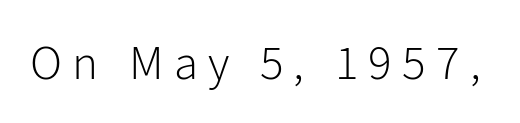
Q: Is the text bold? A: No.
Q: Is the text italic (slanted)? A: No, it is upright.
Q: Is the typeface a serif or a sans-serif typeface? A: Sans-serif.
Q: Is the text underlined? A: No.
Q: Is the spacing between letters normal or unusually wide? A: Unusually wide.
Q: Width (condensed, normal, or wide)? A: Normal.
Q: Stroke contrast? A: Low.
Q: x-height? A: Medium.
Q: Monospaced? A: No.
